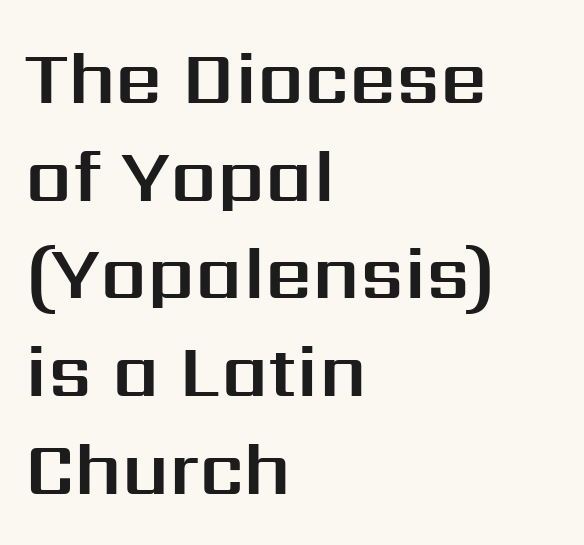
{"serif": "no", "italic": "no", "width": "normal", "stroke_contrast": "medium", "x_height": "medium", "monospaced": "no", "underline": "no", "align": "left", "line_spacing": "normal", "line_spacing_ratio": 1.32, "letter_spacing": "normal", "letter_spacing_em": 0.0, "glyph_px": 74}
